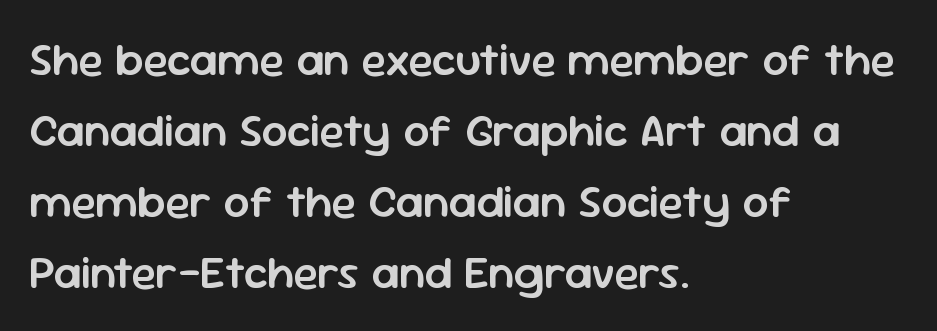
Each letter keeps its own natural width here, so spacing adapts to shape. Do the letters lean? They stand straight. Each word holds together tightly as a unit, with standard inter-letter gaps. Layout note: lines flush left. On the weight axis this lands at semibold, roughly 600. Summary of vertical rhythm: regular, with standard interline spacing.
